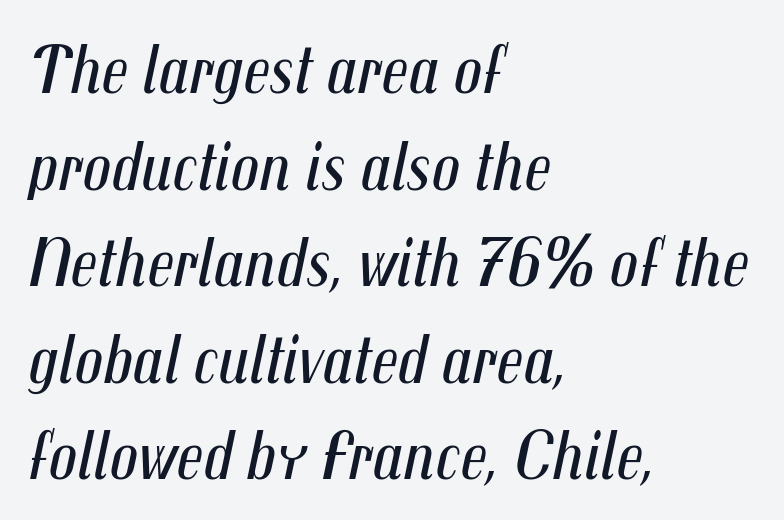
The letters look calm and open, with moderate or lighter stems. The lines in this sample share a left origin and differ only in where they stop. Spacing verdict: proportional, widths tailored to each character. In terms of letterspacing, this is plain default setting. Words float on clear page, feet unadorned.
